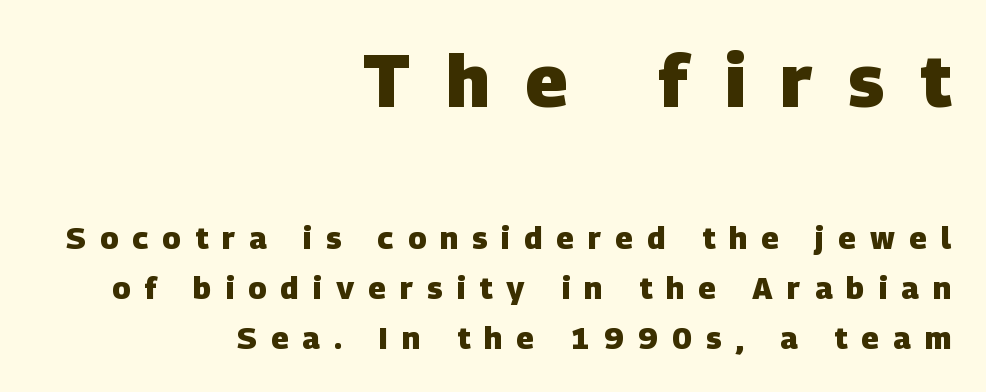
Q: Is the text bold? A: Yes.
Q: Is the typeface a serif or a sans-serif typeface? A: Sans-serif.
Q: Is the text underlined? A: No.
Q: How is the paragraph aligned? A: Right-aligned.
Q: Is the spacing between letters normal or unusually wide? A: Unusually wide.
Q: Is the spacing between lines tight, normal or loose? A: Normal.
Q: Which block of text is set in a larger size, the first (top) or the second (bottom)? A: The first (top) one.
Q: Width (condensed, normal, or wide)? A: Normal.
Q: Stroke contrast? A: Low.
Q: x-height? A: Large.
Q: Monospaced? A: No.
